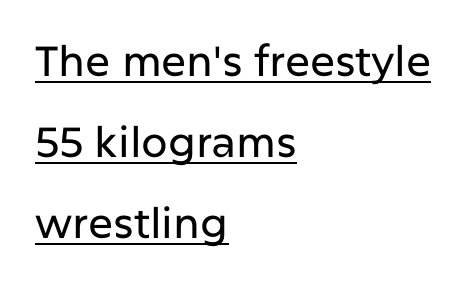
The image shows 42 px sans-serif type, upright; set left-aligned, loose line spacing (1.93x), normal letter spacing, underlined; low stroke contrast and a medium x-height.
